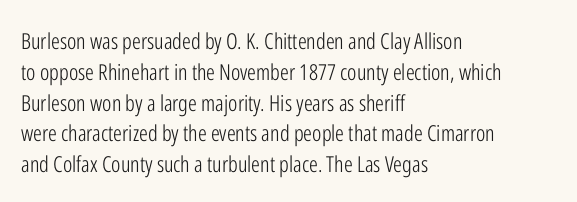
{"italic": "no", "bold": "no", "underline": "no", "align": "left", "line_spacing": "normal", "line_spacing_ratio": 1.4, "letter_spacing": "normal", "letter_spacing_em": 0.0, "glyph_px": 22}
